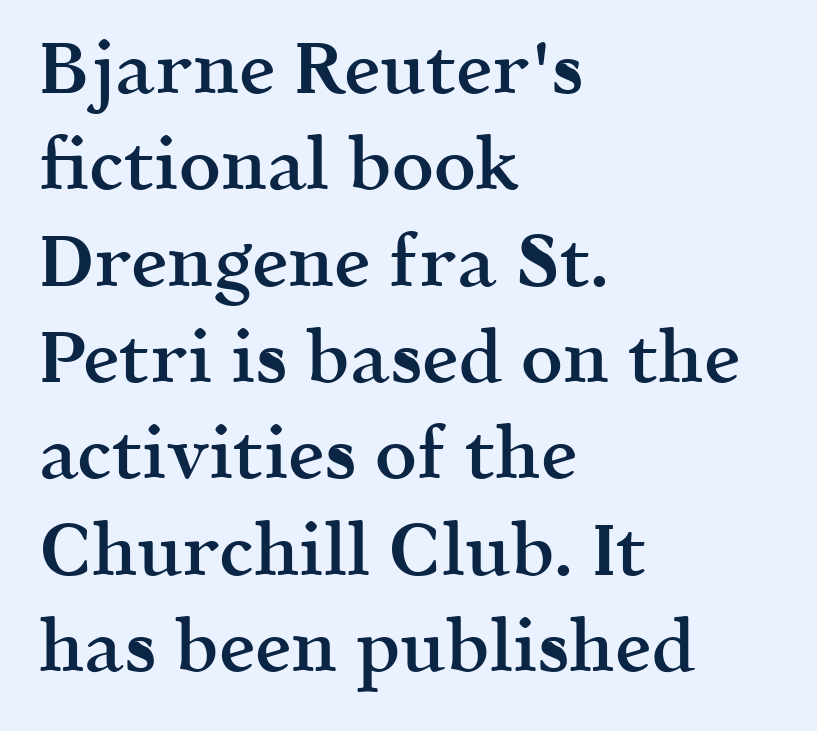
The image shows 73 px semibold serif type, upright; set left-aligned, normal line spacing (1.32x), normal letter spacing, not underlined; a medium x-height.
